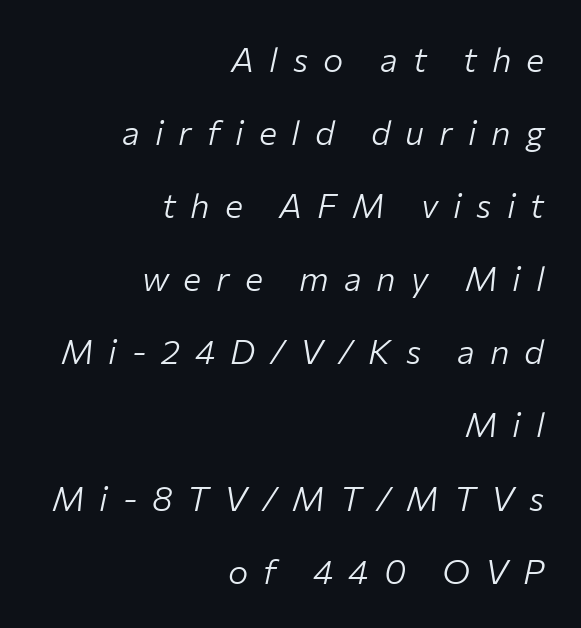
{"italic": "yes", "lean": "right", "slant_degrees": 12, "bold": "no", "weight": "light", "width": "normal", "stroke_contrast": "low", "x_height": "medium", "monospaced": "no", "underline": "no", "align": "right", "line_spacing": "loose", "line_spacing_ratio": 2.15, "letter_spacing": "wide", "letter_spacing_em": 0.44, "glyph_px": 34}
